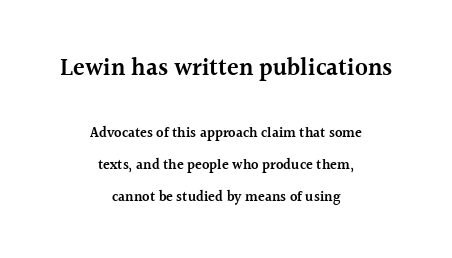
{"italic": "no", "bold": "semi", "underline": "no", "align": "center", "line_spacing": "loose", "line_spacing_ratio": 2.26, "letter_spacing": "normal", "letter_spacing_em": 0.0, "larger_block": "first", "size_ratio": 1.71, "glyph_px": 24}
